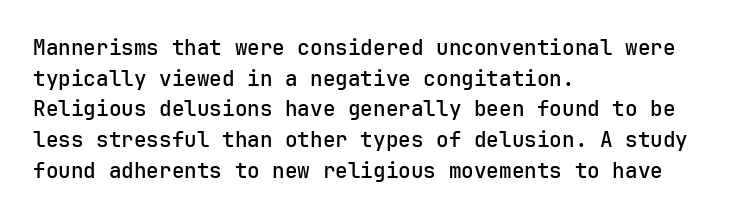
The image shows 21 px text type, upright; set left-aligned, normal line spacing (1.46x), normal letter spacing, not underlined.
